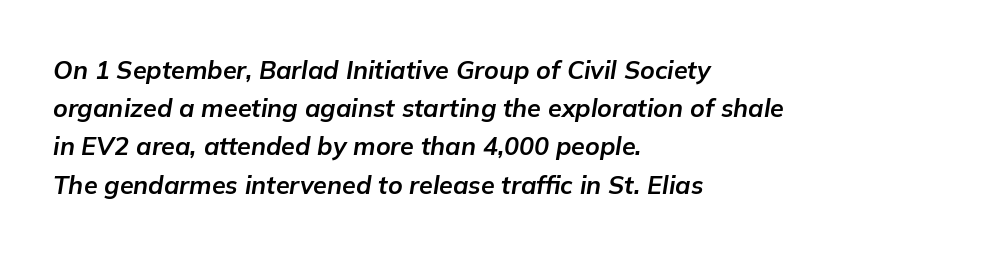
You can tell it's italic because the verticals aren't actually vertical. The gaps between neighbouring characters are ordinary and unremarkable. Casual observation: everything's shoved over to the left. Nobody drew a line under any word here.
